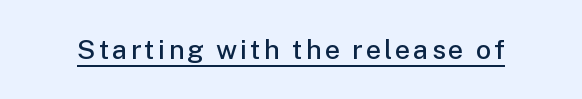
Underline: present. No italicization has been applied; the sample stays upright. Summary of weight: moderately heavy, a semibold.
